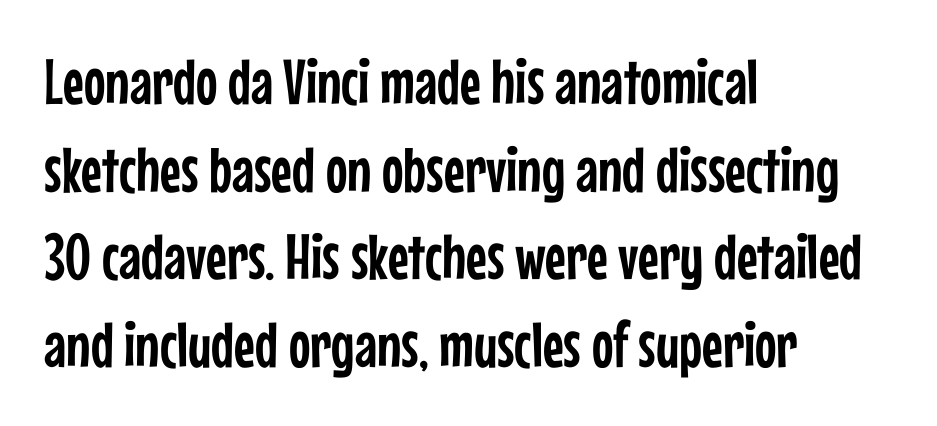
The image shows 64 px condensed sans-serif type, upright; set left-aligned, normal line spacing (1.37x), normal letter spacing, not underlined; low stroke contrast and a medium x-height.
